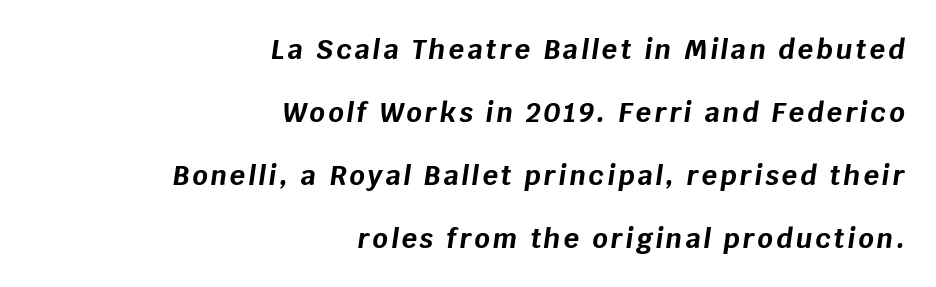
The image shows 27 px bold type, italic (leaning right); set right-aligned, loose line spacing (2.33x), not underlined.
